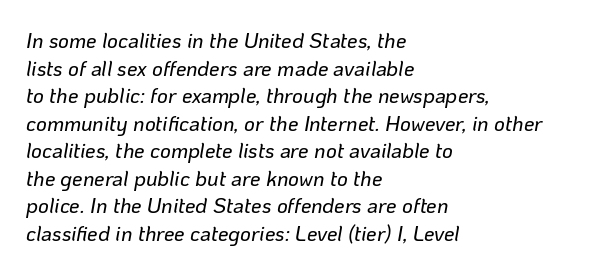
The image shows 21 px text type, italic (leaning right); set left-aligned, normal line spacing (1.31x), normal letter spacing, not underlined.
